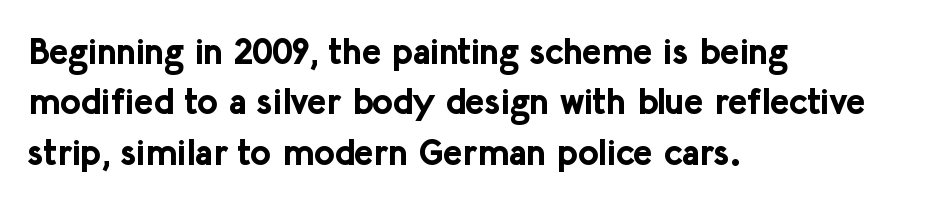
This sample uses plain, unmodified letter spacing. Spacing verdict: proportional, widths tailored to each character. Regarding leading, the lines here are spaced in the standard way. The string is rendered with underlining switched off. A dark, heavy texture on the line: the type is bold.
